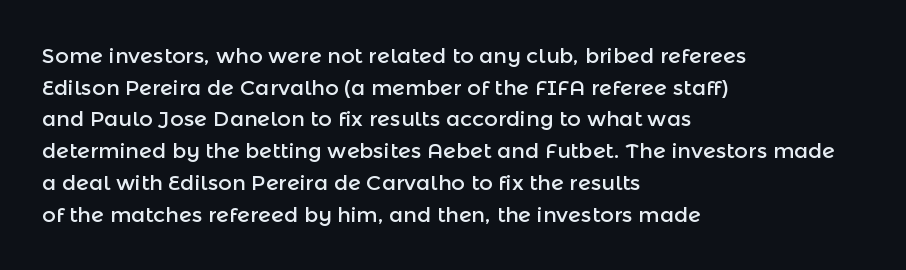
{"italic": "no", "underline": "no", "align": "left", "line_spacing": "normal", "line_spacing_ratio": 1.51, "letter_spacing": "normal", "letter_spacing_em": 0.0, "glyph_px": 21}
